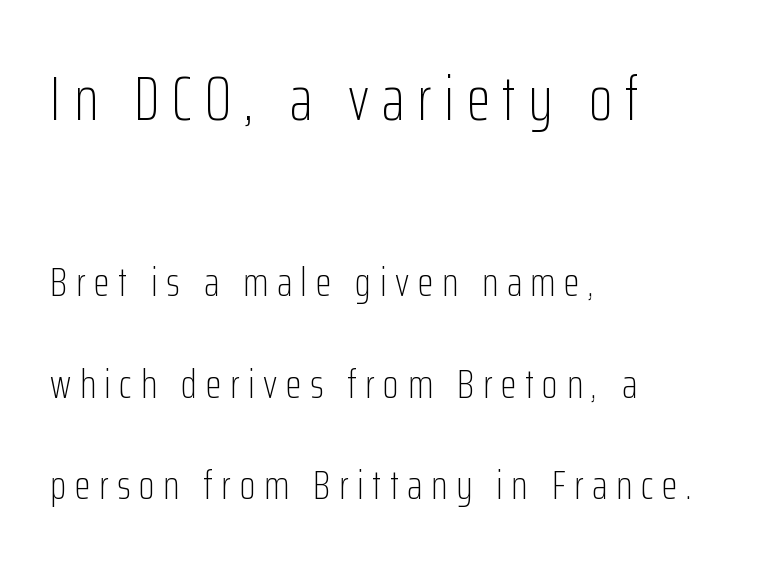
The image shows 61 px light, condensed sans-serif type, upright; set left-aligned, loose line spacing (2.47x), unusually wide letter spacing (+0.21 em), not underlined; the first (top) block is 1.49x larger; low stroke contrast and a medium x-height.
